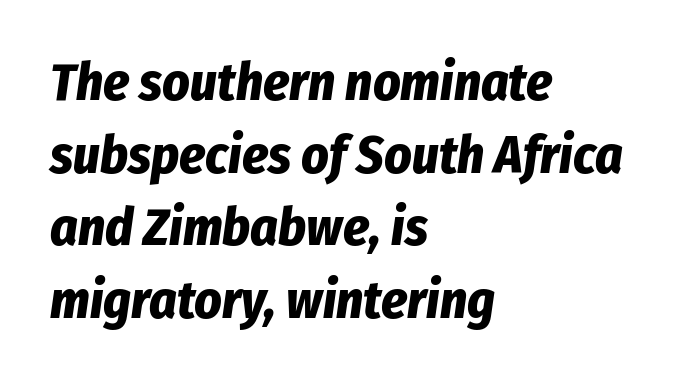
A typesetter would call this proportional, since set widths differ per character. The vertical gap from one line to the next is medium. The string is rendered with underlining switched off. Quick note: italic. Characters follow at the spacing the type designer built in. A classic flush-left, rag-right setting is used for this passage.
